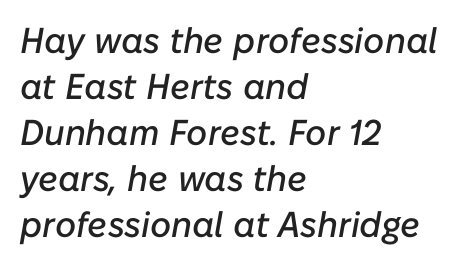
Q: Is the text italic (slanted)? A: Yes, it leans right by about 10 degrees.
Q: Is the text underlined? A: No.
Q: How is the paragraph aligned? A: Left-aligned.
Q: Is the spacing between letters normal or unusually wide? A: Normal.
Q: Is the spacing between lines tight, normal or loose? A: Normal.
Q: Width (condensed, normal, or wide)? A: Normal.
Q: Stroke contrast? A: Low.
Q: x-height? A: Medium.
Q: Monospaced? A: No.
